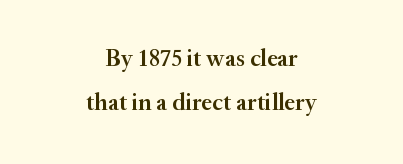
{"italic": "no", "bold": "semi", "underline": "no", "align": "center", "line_spacing_ratio": 1.84, "letter_spacing": "normal", "letter_spacing_em": 0.0, "glyph_px": 24}
